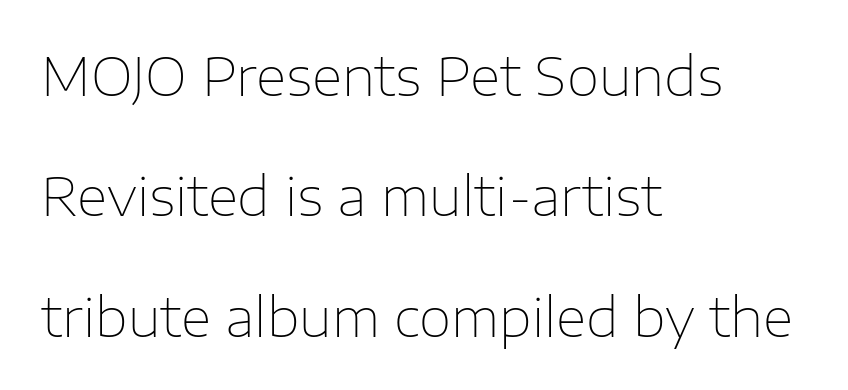
The letters stand upright; this is a roman face. Letter spacing: default. Summary of weight: not heavy and not bold. Every row of glyphs begins at an identical x-position on the left. Stroke terminals: plain, sans-serif. Underline: absent.
